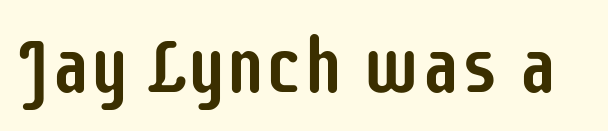
{"serif": "no", "italic": "no", "width": "condensed", "stroke_contrast": "low", "x_height": "large", "monospaced": "no", "underline": "no", "letter_spacing": "normal", "letter_spacing_em": 0.0, "glyph_px": 78}
